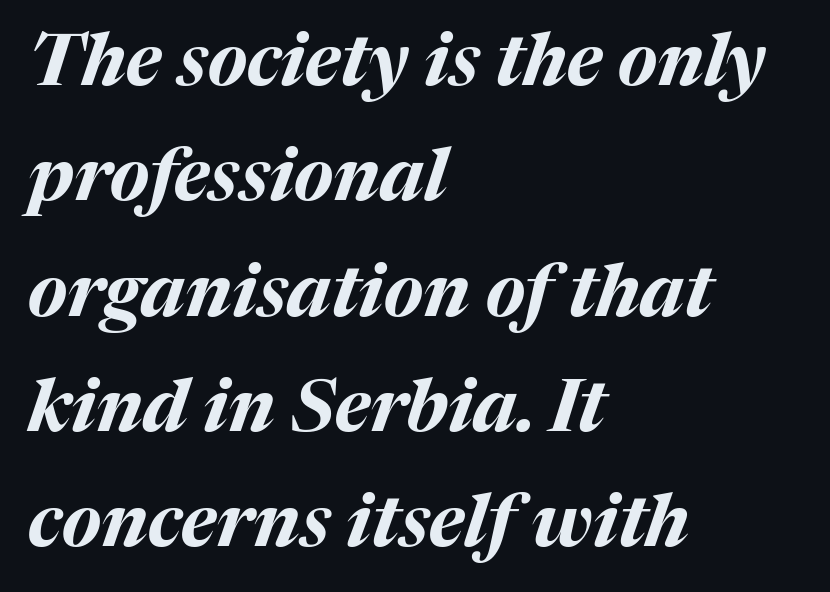
The image shows 73 px bold type, italic (leaning right); set left-aligned, normal line spacing (1.58x), normal letter spacing, not underlined; medium stroke contrast and a medium x-height.
